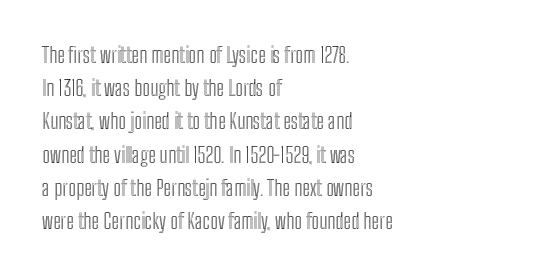
The image shows 21 px text type, upright; set left-aligned, normal line spacing (1.58x), normal letter spacing, not underlined.
